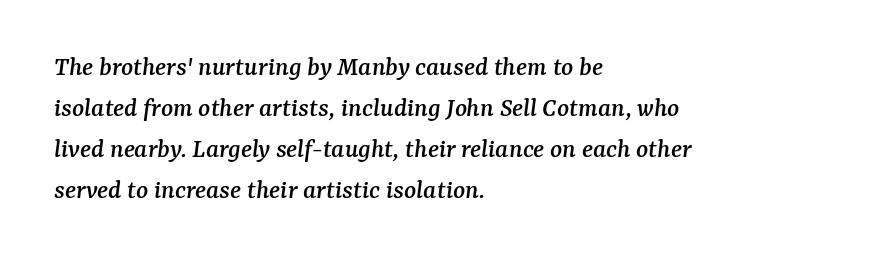
Q: Is the text italic (slanted)? A: Yes, it leans right by about 7 degrees.
Q: Is the typeface a serif or a sans-serif typeface? A: Serif.
Q: Is the text underlined? A: No.
Q: How is the paragraph aligned? A: Left-aligned.
Q: Is the spacing between letters normal or unusually wide? A: Normal.
Q: Is the spacing between lines tight, normal or loose? A: Normal.
Q: Width (condensed, normal, or wide)? A: Normal.
Q: Stroke contrast? A: Medium.
Q: x-height? A: Medium.
Q: Monospaced? A: No.
